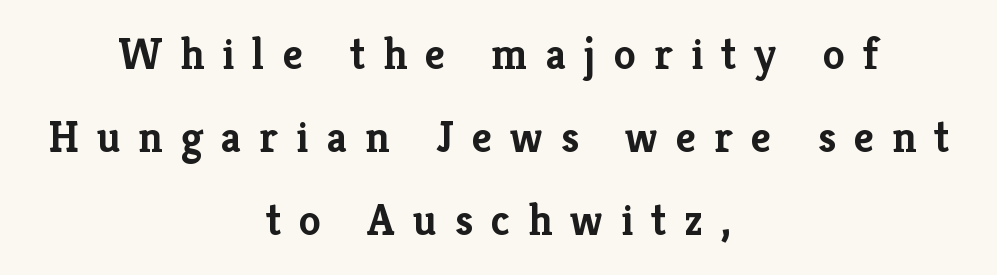
Q: Is the text bold? A: Yes.
Q: Is the text italic (slanted)? A: No, it is upright.
Q: Is the typeface a serif or a sans-serif typeface? A: Serif.
Q: Is the text underlined? A: No.
Q: How is the paragraph aligned? A: Centered.
Q: Is the spacing between letters normal or unusually wide? A: Unusually wide.
Q: Width (condensed, normal, or wide)? A: Normal.
Q: Stroke contrast? A: Low.
Q: x-height? A: Medium.
Q: Monospaced? A: No.
